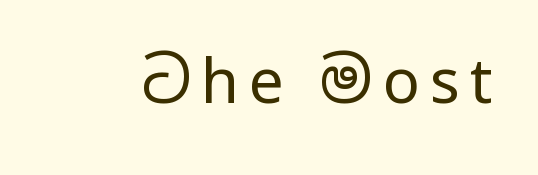
The image shows 62 px regular-weight, condensed sans-serif type, upright; set not underlined; low stroke contrast.
